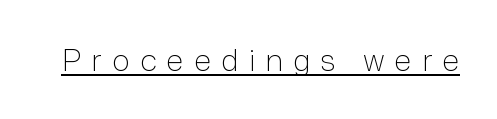
These lines were composed using upright roman letters. Font category for this specimen: sans-serif. Compared with a typical body face, this is equally light or lighter still. Glance below the letters and you will spot a drawn line. Character widths vary here, with narrow letters taking less room than wide ones.
